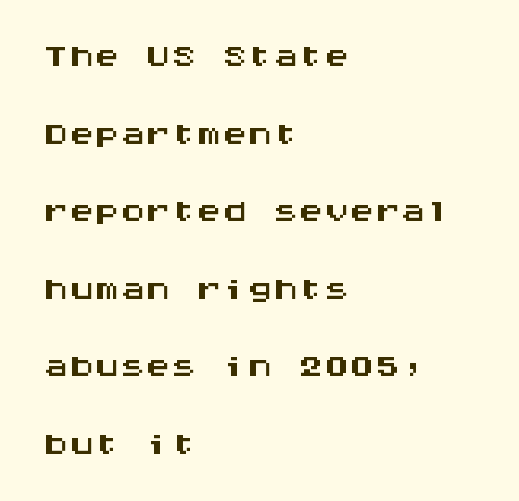
The image shows 51 px wide sans-serif type, upright, monospaced; set left-aligned, normal line spacing (1.52x), normal letter spacing, not underlined; medium stroke contrast and a large x-height.
